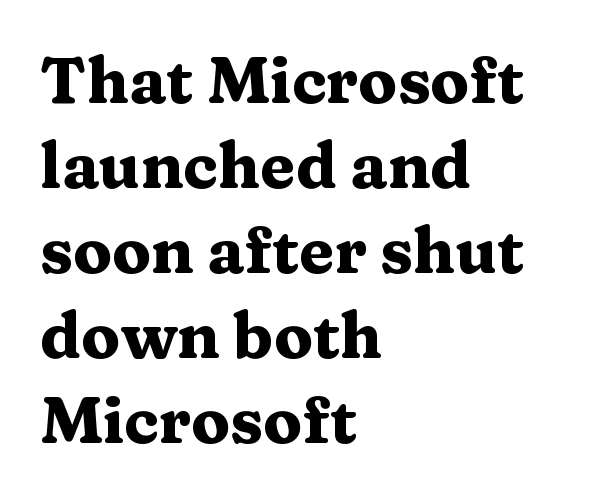
Q: Is the text bold? A: Yes.
Q: Is the text italic (slanted)? A: No, it is upright.
Q: Is the typeface a serif or a sans-serif typeface? A: Serif.
Q: Is the text underlined? A: No.
Q: How is the paragraph aligned? A: Left-aligned.
Q: Is the spacing between letters normal or unusually wide? A: Normal.
Q: Is the spacing between lines tight, normal or loose? A: Normal.
Q: Width (condensed, normal, or wide)? A: Wide.
Q: Stroke contrast? A: Medium.
Q: x-height? A: Medium.
Q: Monospaced? A: No.
